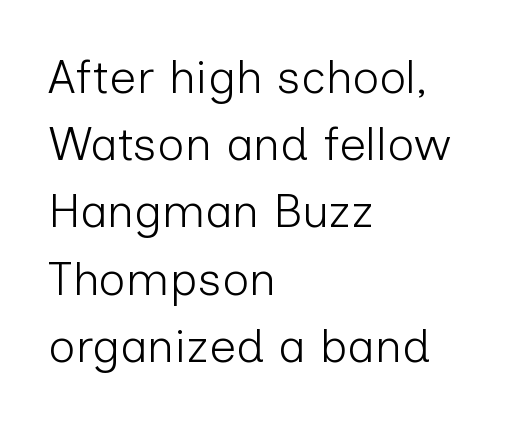
Q: Is the text bold? A: No.
Q: Is the text italic (slanted)? A: No, it is upright.
Q: Is the typeface a serif or a sans-serif typeface? A: Sans-serif.
Q: Is the text underlined? A: No.
Q: How is the paragraph aligned? A: Left-aligned.
Q: Is the spacing between letters normal or unusually wide? A: Normal.
Q: Is the spacing between lines tight, normal or loose? A: Normal.
Q: Width (condensed, normal, or wide)? A: Normal.
Q: Stroke contrast? A: Low.
Q: x-height? A: Medium.
Q: Monospaced? A: No.
